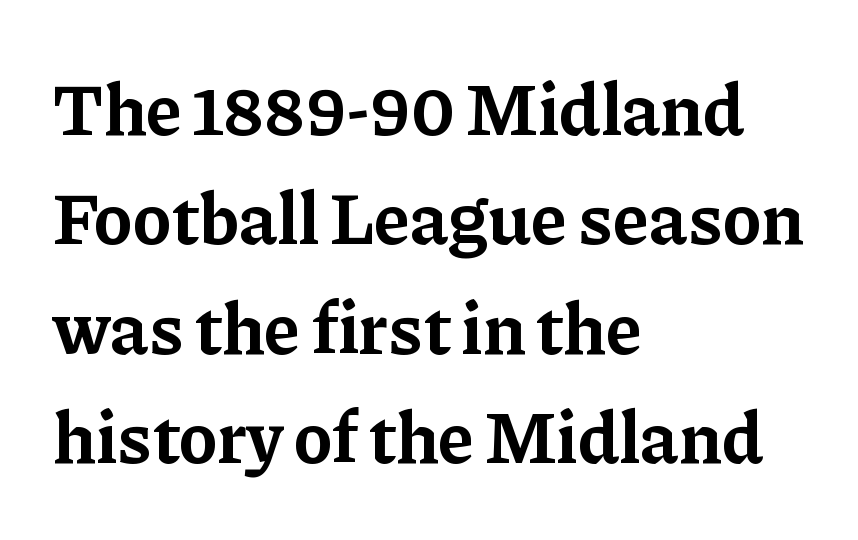
{"serif": "yes", "italic": "no", "bold": "yes", "weight": "bold", "width": "normal", "stroke_contrast": "low", "x_height": "medium", "monospaced": "no", "underline": "no", "align": "left", "line_spacing": "normal", "line_spacing_ratio": 1.5, "letter_spacing": "normal", "letter_spacing_em": 0.0, "glyph_px": 73}
